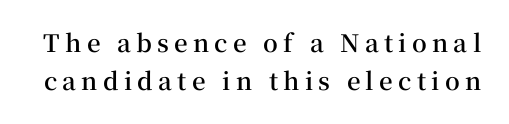
The image shows 24 px text type, upright; set normal line spacing (1.59x), unusually wide letter spacing (+0.22 em), not underlined.
